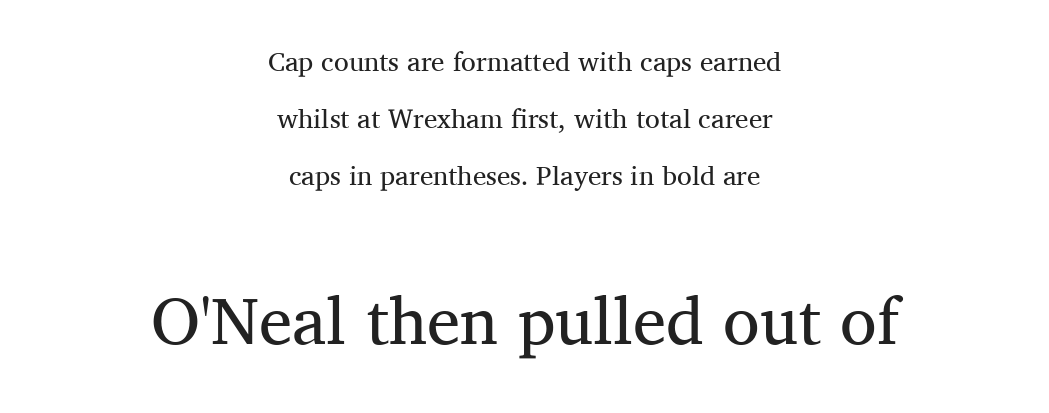
{"serif": "yes", "italic": "no", "bold": "no", "weight": "regular", "width": "normal", "stroke_contrast": "medium", "x_height": "medium", "monospaced": "no", "underline": "no", "align": "center", "line_spacing": "loose", "line_spacing_ratio": 2.12, "letter_spacing": "normal", "letter_spacing_em": 0.0, "larger_block": "second", "size_ratio": 2.48, "glyph_px": 67}
